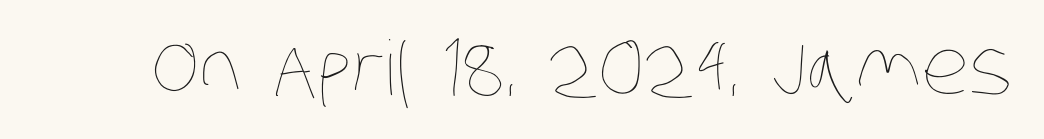
Unbolded letterforms with no extra heft. The passage shown is typed in a proportional face where columns would drift. Look at the tracking — it's just the regular setting, nothing added. Clear beneath every line of the passage.
